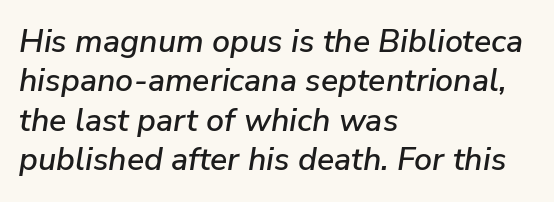
{"italic": "yes", "lean": "right", "slant_degrees": 9, "width": "normal", "stroke_contrast": "low", "x_height": "medium", "monospaced": "no", "underline": "no", "align": "left", "line_spacing_ratio": 1.23, "letter_spacing": "normal", "letter_spacing_em": 0.0, "glyph_px": 32}
